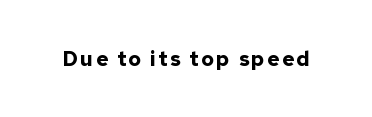
The image shows 21 px bold type, upright; set not underlined.
